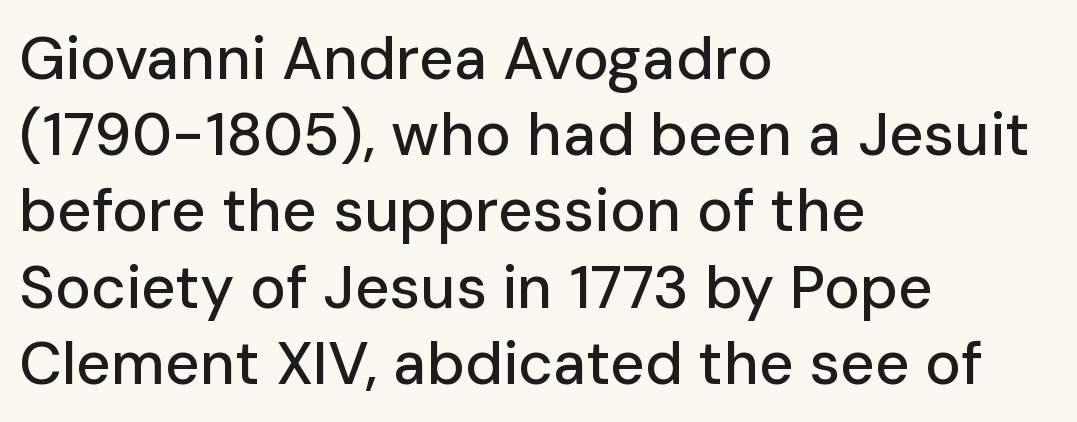
The letterforms sit shoulder to shoulder at normal distance. The font family rendered here belongs to the sans-serif group. Every row of glyphs begins at an identical x-position on the left. Think of a printed novel: that variable character pitch is what you see here.
